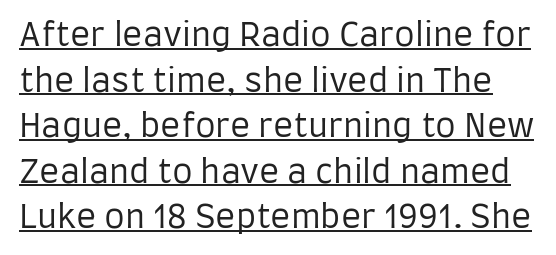
The image shows 33 px regular-weight, condensed sans-serif type, upright; set normal line spacing (1.38x), normal letter spacing, underlined; low stroke contrast and a large x-height.
